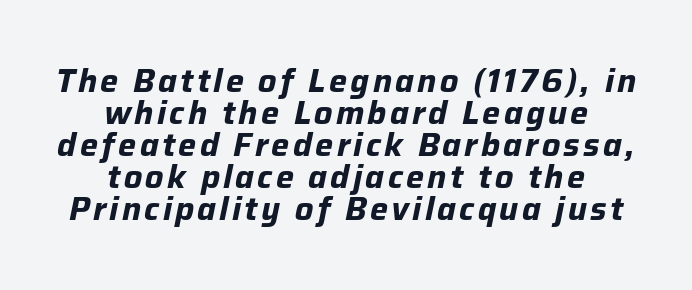
This sample has the flowing, uneven cadence of proportional lettering. Is there much room between lines? No — they nearly touch. The font's italic variant was chosen for this text. Does the weight exceed regular? Yes, all the way to bold. The whitespace from short lines is split evenly between both sides. No word sits above an underline.
